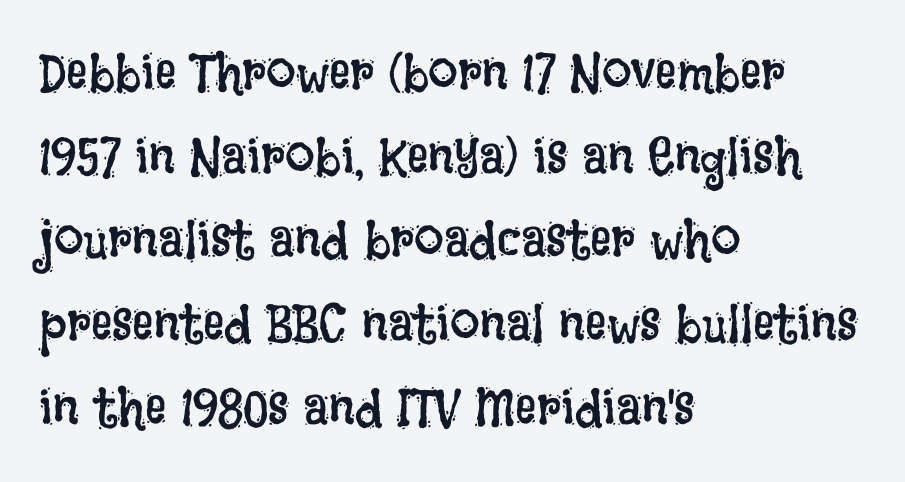
Q: Is the text bold? A: No.
Q: Is the text italic (slanted)? A: No, it is upright.
Q: Is the text underlined? A: No.
Q: How is the paragraph aligned? A: Left-aligned.
Q: Is the spacing between letters normal or unusually wide? A: Normal.
Q: Is the spacing between lines tight, normal or loose? A: Normal.
Q: Width (condensed, normal, or wide)? A: Condensed.
Q: Stroke contrast? A: Low.
Q: x-height? A: Large.
Q: Monospaced? A: No.
